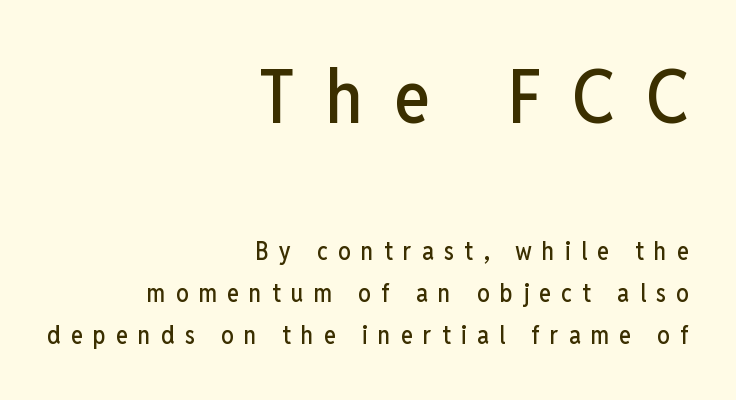
The image shows 75 px condensed sans-serif type, upright; set right-aligned, normal line spacing (1.69x), unusually wide letter spacing (+0.41 em), not underlined; the first (top) block is 3.0x larger; low stroke contrast and a medium x-height.
